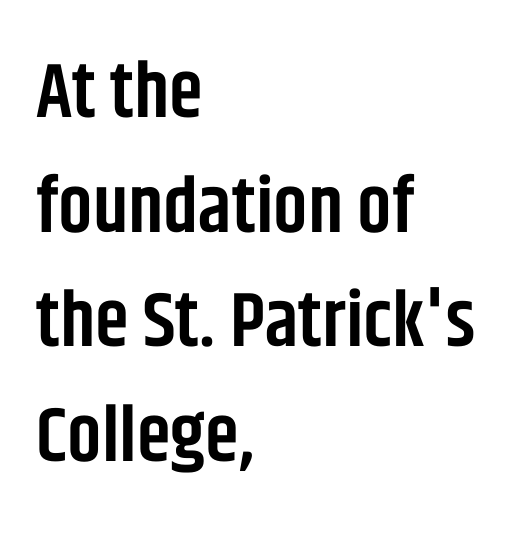
{"serif": "no", "italic": "no", "bold": "semi", "weight": "semibold", "width": "condensed", "stroke_contrast": "low", "x_height": "large", "monospaced": "no", "underline": "no", "align": "left", "line_spacing": "normal", "line_spacing_ratio": 1.49, "letter_spacing": "normal", "letter_spacing_em": 0.0, "glyph_px": 77}
